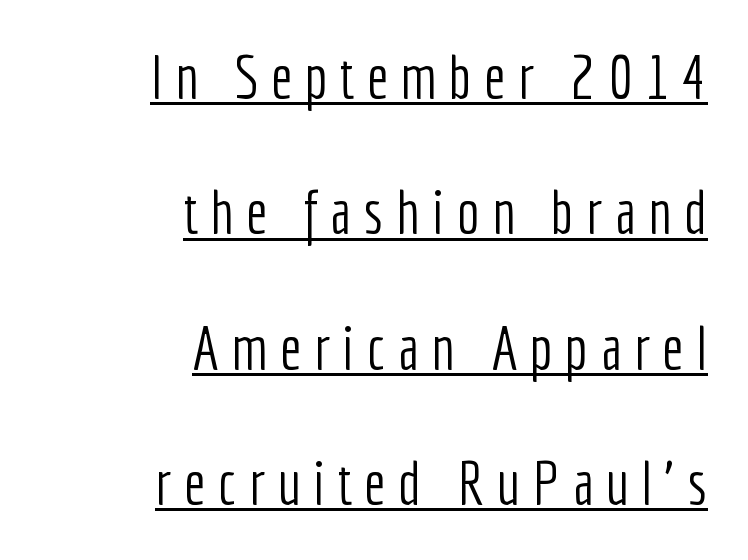
{"serif": "no", "italic": "no", "bold": "no", "weight": "light", "width": "condensed", "stroke_contrast": "low", "x_height": "medium", "monospaced": "no", "underline": "yes", "align": "right", "line_spacing": "loose", "line_spacing_ratio": 2.22, "letter_spacing": "wide", "letter_spacing_em": 0.2, "glyph_px": 61}
